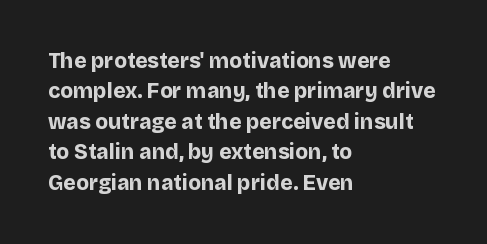
The image shows 21 px bold type, upright; set left-aligned, normal line spacing (1.45x), normal letter spacing, not underlined.
